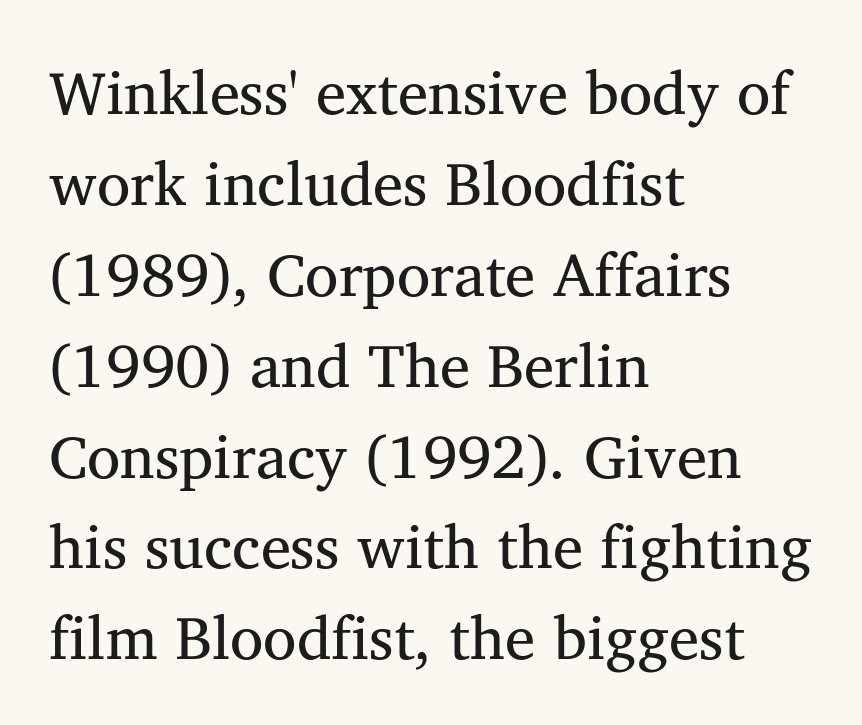
Q: Is the text bold? A: No.
Q: Is the text italic (slanted)? A: No, it is upright.
Q: Is the typeface a serif or a sans-serif typeface? A: Serif.
Q: Is the text underlined? A: No.
Q: How is the paragraph aligned? A: Left-aligned.
Q: Is the spacing between letters normal or unusually wide? A: Normal.
Q: Is the spacing between lines tight, normal or loose? A: Normal.
Q: Width (condensed, normal, or wide)? A: Normal.
Q: Stroke contrast? A: Medium.
Q: x-height? A: Medium.
Q: Monospaced? A: No.
